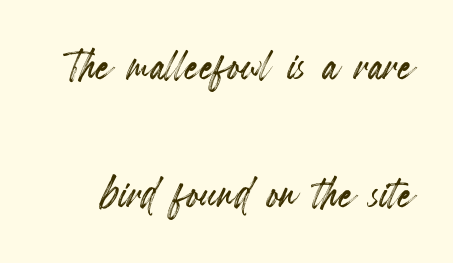
{"width": "condensed", "x_height": "small", "monospaced": "no", "underline": "no", "line_spacing": "loose", "line_spacing_ratio": 2.33, "letter_spacing": "normal", "letter_spacing_em": 0.0, "glyph_px": 55}
